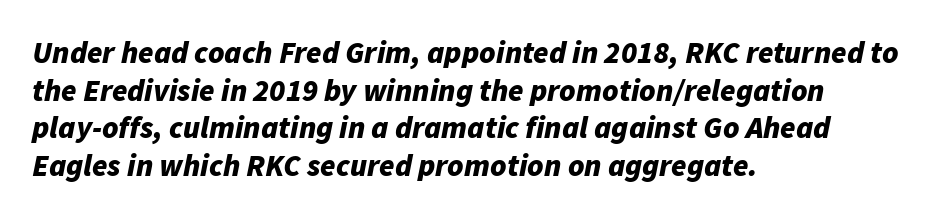
The image shows 31 px bold type, italic (leaning right); set left-aligned, line spacing 1.21x, normal letter spacing, not underlined; low stroke contrast and a medium x-height.
